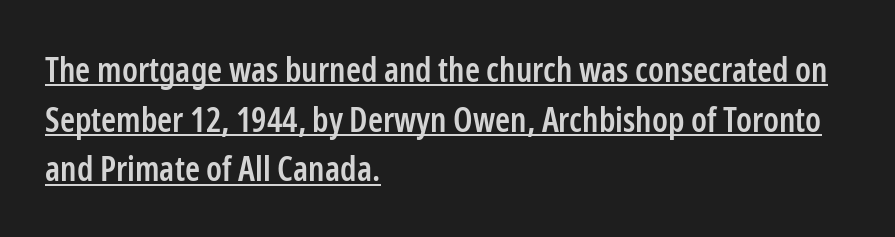
Q: Is the text bold? A: Semi-bold.
Q: Is the text italic (slanted)? A: No, it is upright.
Q: Is the typeface a serif or a sans-serif typeface? A: Sans-serif.
Q: Is the text underlined? A: Yes.
Q: How is the paragraph aligned? A: Left-aligned.
Q: Is the spacing between letters normal or unusually wide? A: Normal.
Q: Is the spacing between lines tight, normal or loose? A: Normal.
Q: Width (condensed, normal, or wide)? A: Condensed.
Q: Stroke contrast? A: Low.
Q: x-height? A: Medium.
Q: Monospaced? A: No.
